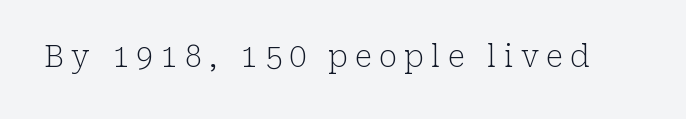
The image shows 30 px light serif type, upright; set unusually wide letter spacing (+0.25 em), not underlined; low stroke contrast and a medium x-height.
